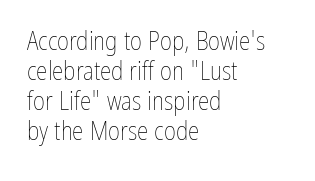
The rendering keeps characters at their native spacing. Notice how the passage keeps a crisp vertical edge on the left only. Weight: regular or lighter. A roman cut, with each character standing at attention.
